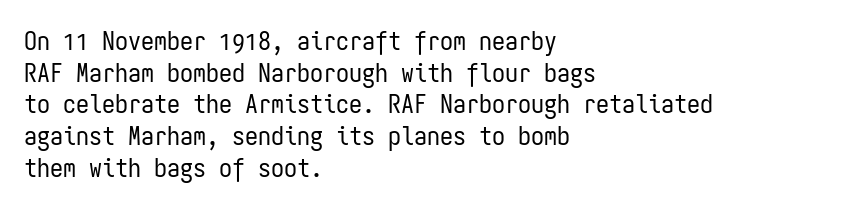
The image shows 26 px text type, upright; set left-aligned, line spacing 1.22x, normal letter spacing, not underlined.
